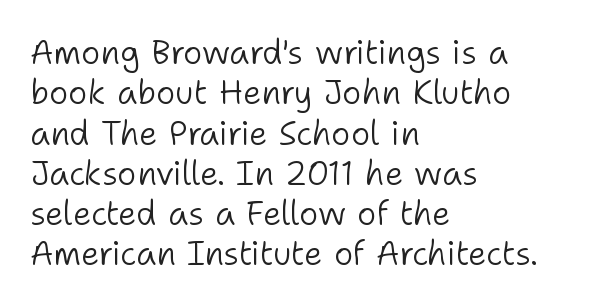
Q: Is the text bold? A: No.
Q: Is the text italic (slanted)? A: No, it is upright.
Q: Is the typeface a serif or a sans-serif typeface? A: Sans-serif.
Q: Is the text underlined? A: No.
Q: How is the paragraph aligned? A: Left-aligned.
Q: Is the spacing between letters normal or unusually wide? A: Normal.
Q: Width (condensed, normal, or wide)? A: Normal.
Q: Stroke contrast? A: Low.
Q: x-height? A: Medium.
Q: Monospaced? A: No.
